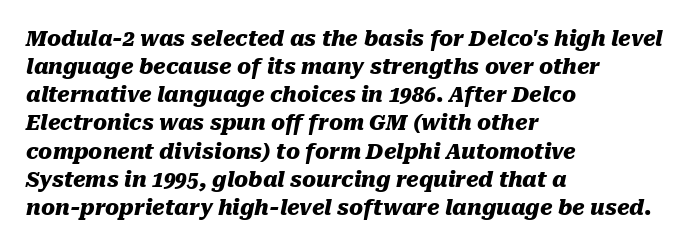
Q: Is the text bold? A: Yes.
Q: Is the text italic (slanted)? A: Yes, it leans right by about 10 degrees.
Q: Is the text underlined? A: No.
Q: How is the paragraph aligned? A: Left-aligned.
Q: Is the spacing between letters normal or unusually wide? A: Normal.
Q: Is the spacing between lines tight, normal or loose? A: Normal.
